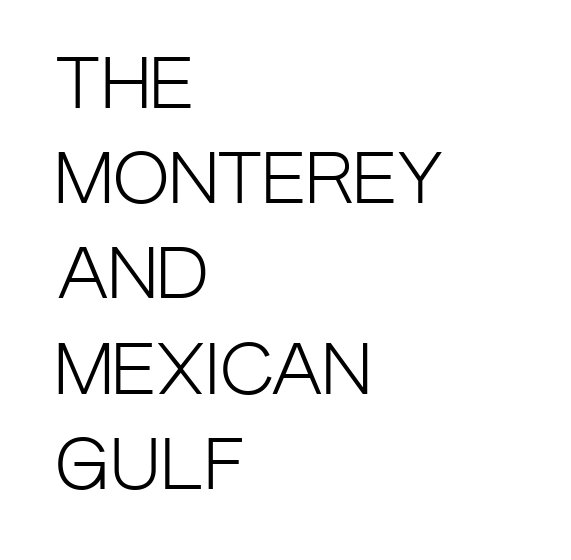
The image shows 68 px light, condensed sans-serif type, upright; set left-aligned, normal line spacing (1.4x), normal letter spacing, not underlined; low stroke contrast and a large x-height.
